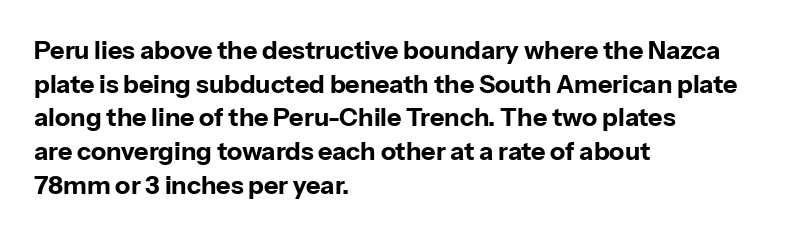
{"italic": "no", "bold": "yes", "underline": "no", "align": "left", "line_spacing": "normal", "line_spacing_ratio": 1.35, "letter_spacing": "normal", "letter_spacing_em": 0.0, "glyph_px": 25}
